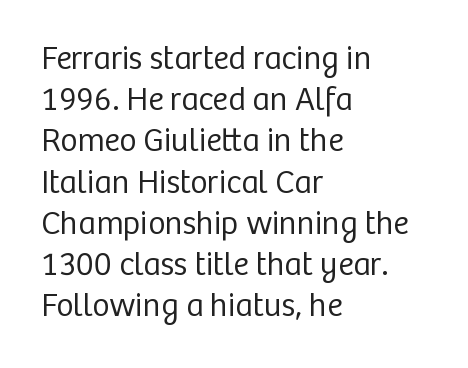
Type style note: lacks serifs. Honestly, the row spacing looks completely unremarkable. The face looks like a standard text weight, possibly lighter. The letters advance in unequal steps, a hallmark of proportional type.
